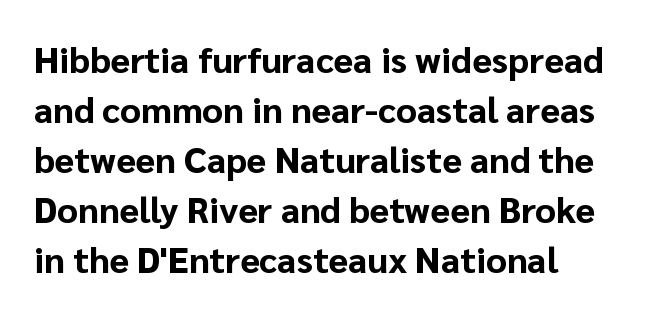
Has an underline been added? It has not. I'd describe the lettering as bold — thick and assertive. Default kerning and tracking; the words read as compact shapes. Classification — sans serif. The rendering uses natural spacing where letterforms have individual widths. The vertical gap from one line to the next is medium.
